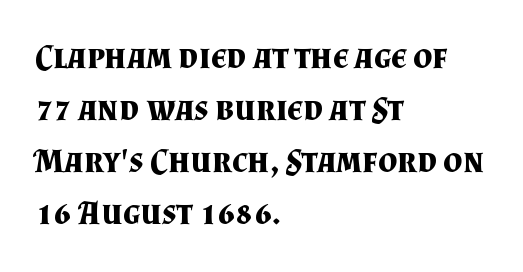
Font category for this specimen: serif. The vertical gap from one line to the next is medium. Glyph-to-glyph distance matches everyday printed text. Descenders are the only things crossing below the line. Layout note: lines flush left.
